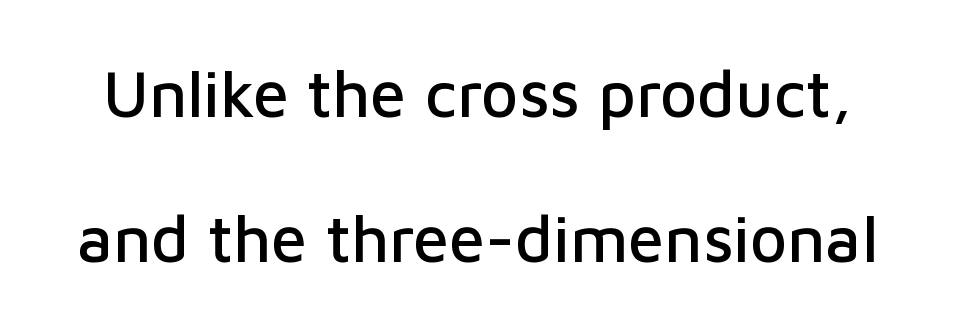
Beneath every word, the page is bare. No extra tracking has been applied to these lines. The letters advance in unequal steps, a hallmark of proportional type. The rendering uses a large line-height, opening up the rows. Upright lettering throughout. Classification — sans serif.
